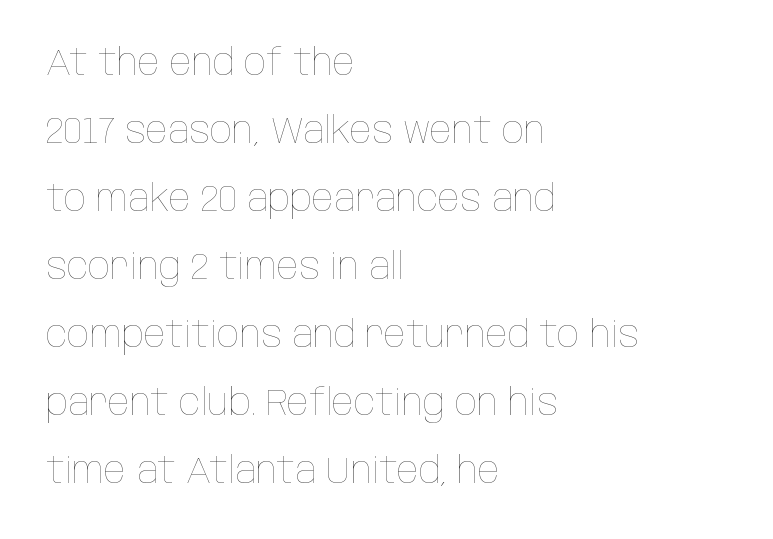
Q: Is the text bold? A: No.
Q: Is the text italic (slanted)? A: No, it is upright.
Q: Is the text underlined? A: No.
Q: How is the paragraph aligned? A: Left-aligned.
Q: Is the spacing between letters normal or unusually wide? A: Normal.
Q: Width (condensed, normal, or wide)? A: Condensed.
Q: Stroke contrast? A: Low.
Q: x-height? A: Large.
Q: Monospaced? A: No.
